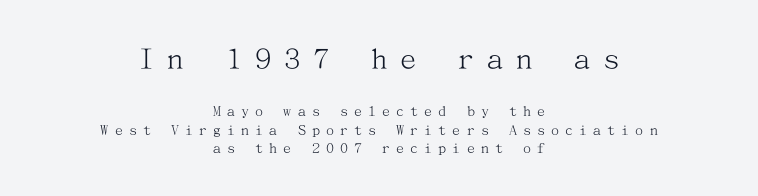
Clear beneath every line of the passage. Stems and bowls with no extra thickness — not bold. The upper block of text is set noticeably larger than the block beneath it. Cramped leading.
